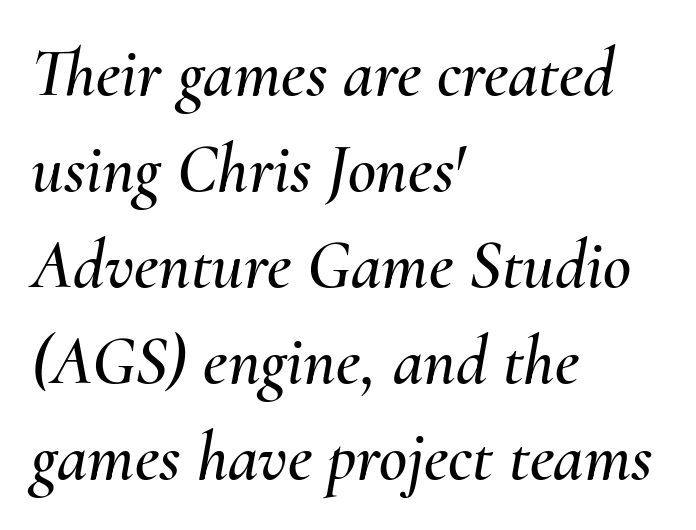
The tracking reads as untouched default to a designer's eye. Just letters on the line, the space beneath them empty. Would a proofreader flag this as italicized? Yes. The passage shown is typed in a proportional face where columns would drift. A normal amount of white space separates one row of letters from the next. Does the copy run flush right? No — it runs flush left.
